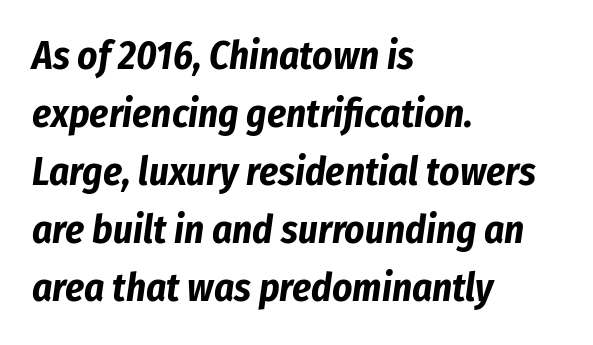
The image shows 39 px bold, condensed type, italic (leaning right); set left-aligned, normal line spacing (1.49x), normal letter spacing, not underlined; low stroke contrast and a medium x-height.
